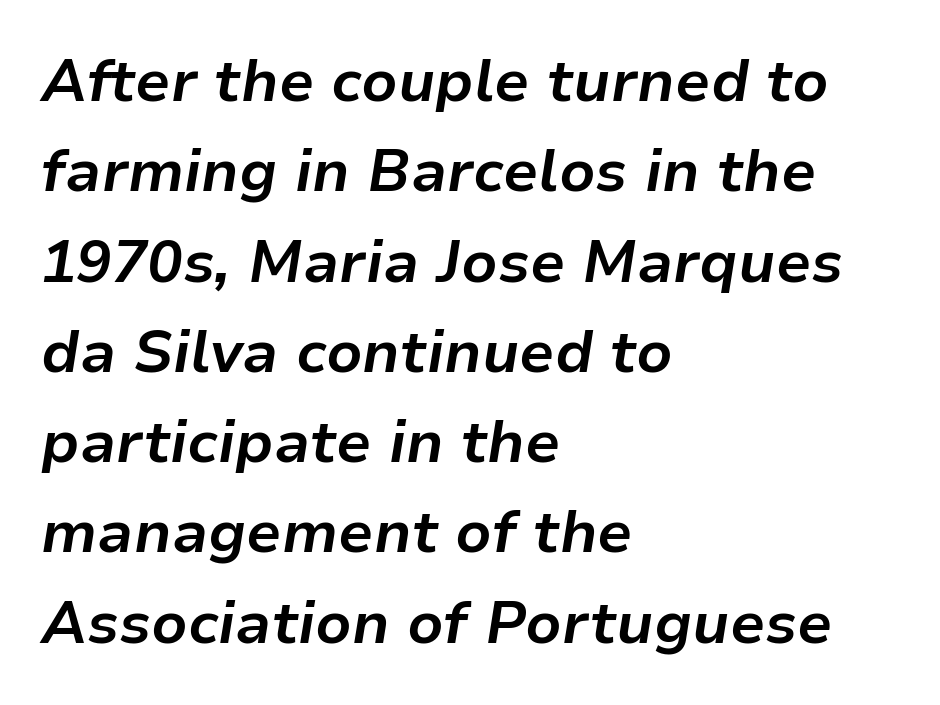
When letters slant like this, we call the style italic. Looks like regular typesetting: each glyph gets only the width it needs. This rendering leaves character spacing at its baseline value. Normally led — the rows are evenly, conventionally spaced.
